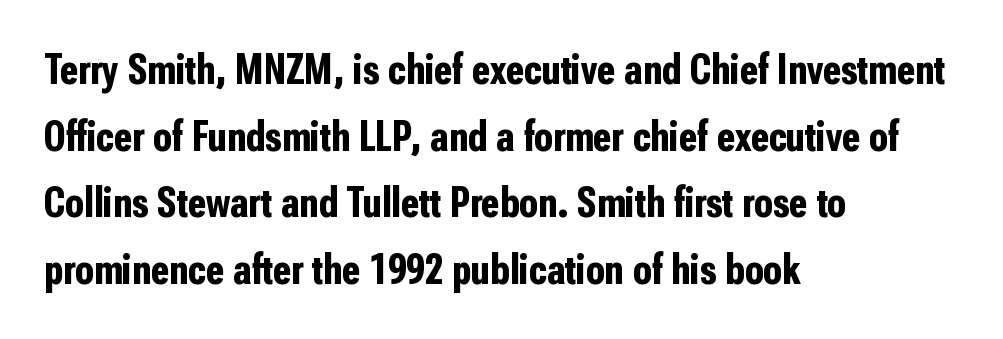
Q: Is the text bold? A: Yes.
Q: Is the text italic (slanted)? A: No, it is upright.
Q: Is the typeface a serif or a sans-serif typeface? A: Sans-serif.
Q: Is the text underlined? A: No.
Q: How is the paragraph aligned? A: Left-aligned.
Q: Is the spacing between letters normal or unusually wide? A: Normal.
Q: Is the spacing between lines tight, normal or loose? A: Normal.
Q: Width (condensed, normal, or wide)? A: Condensed.
Q: Stroke contrast? A: Low.
Q: x-height? A: Medium.
Q: Monospaced? A: No.
